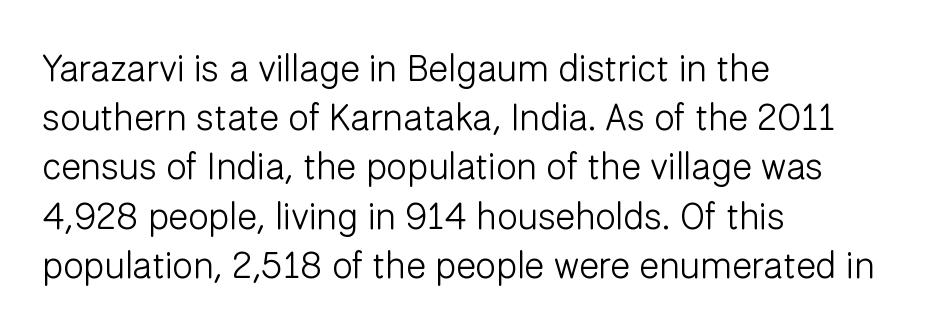
You could call the tracking neutral — neither tight nor loose. Students, observe: this is what conventionally led text looks like. These lines are rendered in a variable-pitch font. Alignment: flush left.
